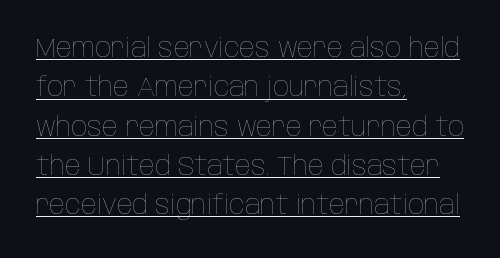
Q: Is the text bold? A: No.
Q: Is the text italic (slanted)? A: No, it is upright.
Q: Is the text underlined? A: Yes.
Q: How is the paragraph aligned? A: Left-aligned.
Q: Is the spacing between letters normal or unusually wide? A: Normal.
Q: Is the spacing between lines tight, normal or loose? A: Normal.
